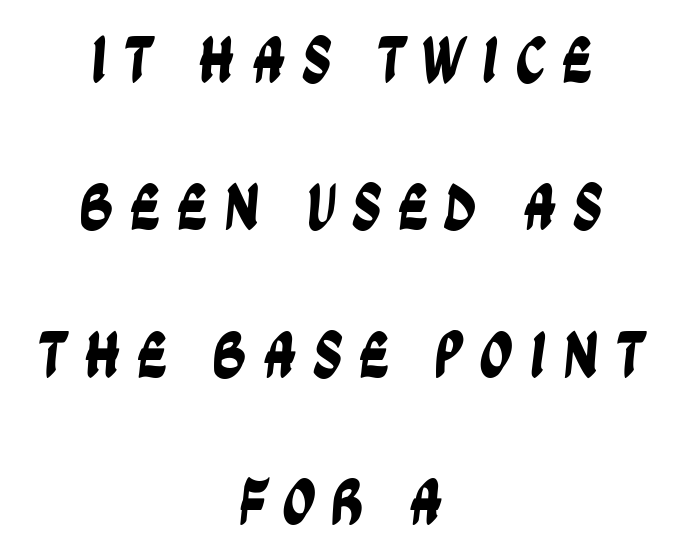
{"serif": "no", "width": "condensed", "stroke_contrast": "low", "x_height": "large", "monospaced": "no", "underline": "no", "align": "center", "line_spacing": "loose", "line_spacing_ratio": 2.2, "letter_spacing": "wide", "letter_spacing_em": 0.23, "glyph_px": 67}
